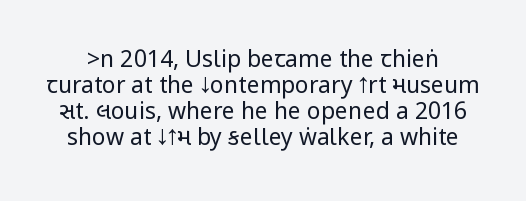
Short note: letters normally spaced. Letters have the restrained weight of plain body copy at most. Every character sits straight up, as roman type does. If you measured baseline to baseline, you'd find a short distance. The passage shown is not underscored anywhere.
